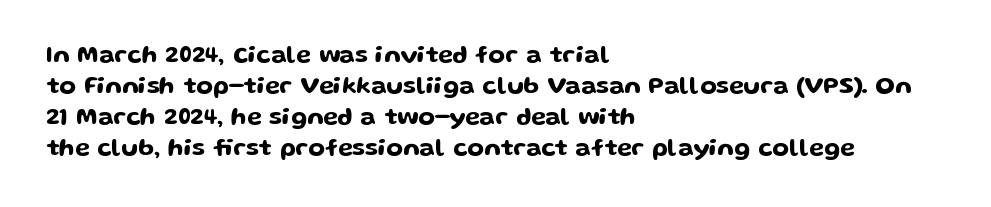
{"italic": "no", "underline": "no", "align": "left", "line_spacing": "normal", "line_spacing_ratio": 1.29, "letter_spacing": "normal", "letter_spacing_em": 0.0, "glyph_px": 24}
